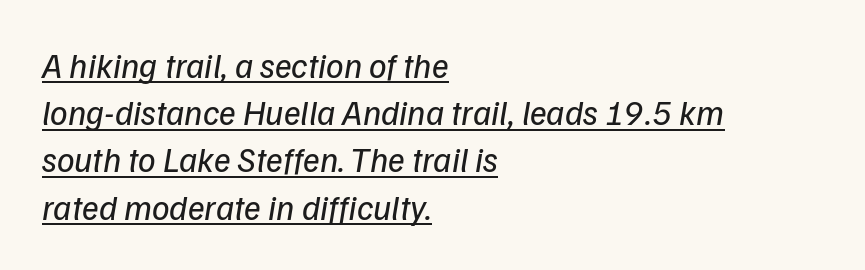
The letters carry no serifs — their stems end cleanly without finishing strokes. Quick note: interline space is typical. Stroke thickness stays within the range of a standard reading face or lighter. A typesetter would call this proportional, since set widths differ per character. These lines are set flush left with a ragged right edge. Each word holds together tightly as a unit, with standard inter-letter gaps.
